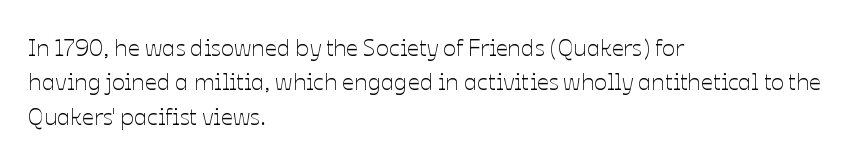
{"italic": "no", "bold": "no", "underline": "no", "align": "left", "line_spacing": "normal", "line_spacing_ratio": 1.43, "letter_spacing": "normal", "letter_spacing_em": 0.0, "glyph_px": 24}
